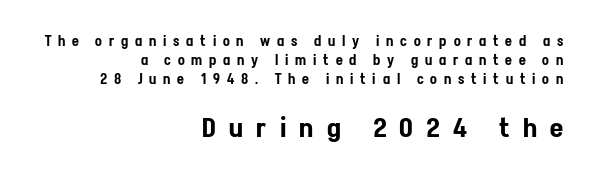
{"italic": "no", "underline": "no", "align": "right", "line_spacing": "normal", "line_spacing_ratio": 1.37, "letter_spacing": "wide", "letter_spacing_em": 0.49, "larger_block": "second", "size_ratio": 1.93, "glyph_px": 27}
